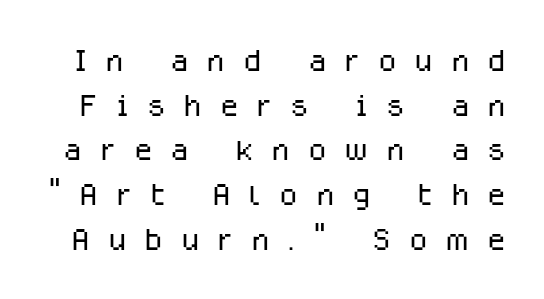
The characters are drawn with everyday or finer stroke widths. The face used here is proportionally spaced, like ordinary book or web type. Stroke terminals: plain, sans-serif. Leading is clearly below the norm, producing a dense column.
